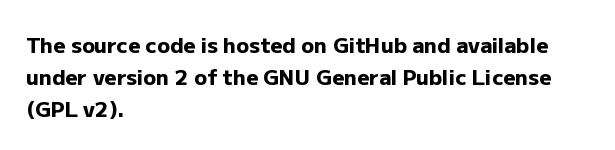
The image shows 21 px bold type, upright; set left-aligned, normal line spacing (1.53x), normal letter spacing, not underlined.
